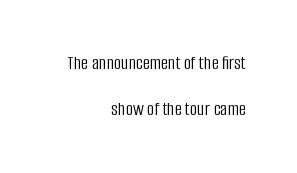
The image shows 20 px text type, upright; set right-aligned, loose line spacing (2.31x), normal letter spacing, not underlined.
